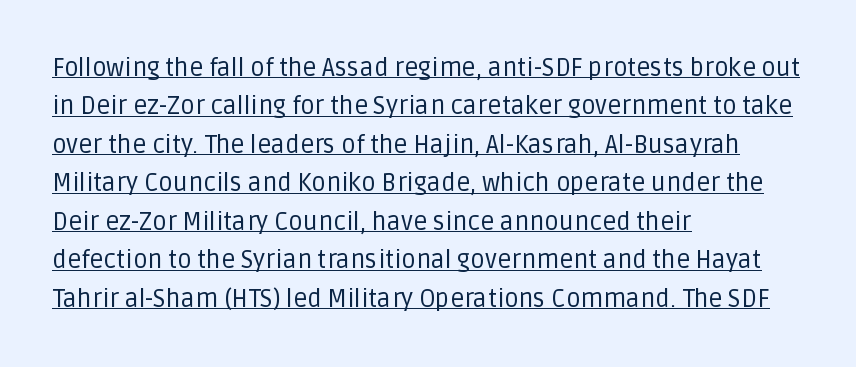
The image shows 25 px text type, upright; set left-aligned, normal line spacing (1.54x), normal letter spacing, underlined.
